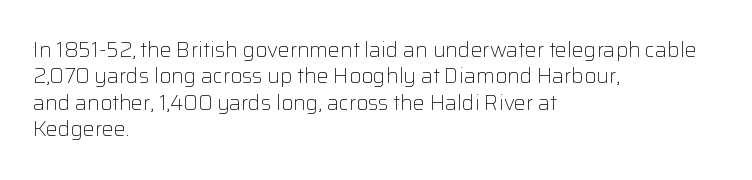
The rendering uses a moderate line-height, typical for paragraphs. Only glyphs here, with clear space below each row. The passage is arranged the way most books set body copy — flush left. Spacing between characters is what you'd get straight out of the box.
